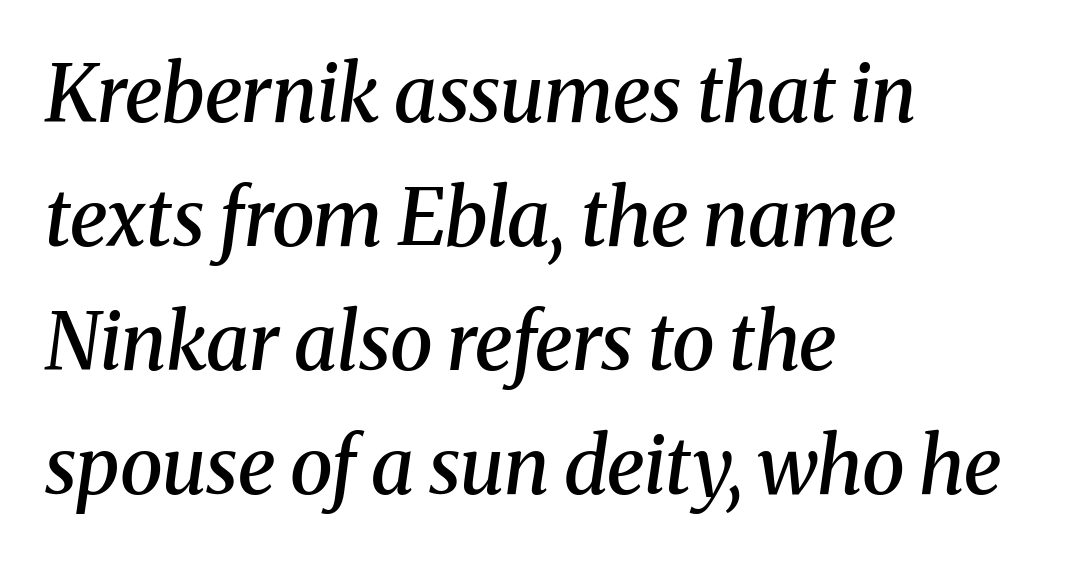
Tall strokes in this sample are angled rather than plumb. The setting favours the left margin, as ordinary paragraphs usually do. The text was rendered using a seriffed face with decorative stroke endings. Regarding leading, the lines here are spaced in the standard way.
